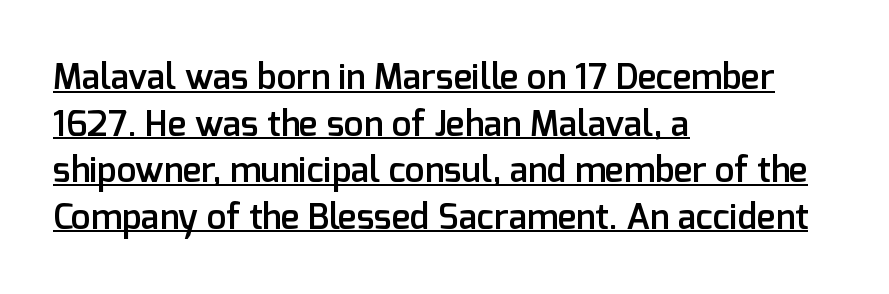
You could call the tracking neutral — neither tight nor loose. A sans-serif font was chosen for this passage. These lines stack with their left ends in a neat column. The letters stand upright; this is a roman face. Heft: intermediate — a semibold.
